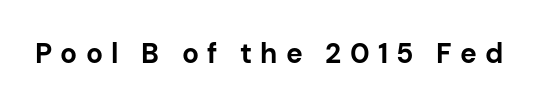
Posture: straight, roman, zero tilt. Descenders are the only things crossing below the line. Does the type have serifs? No, each stem ends abruptly. You could not count columns in this text — the font is proportionally spaced. Observe the wide spacing: letters keep a clear distance from each other. Students, this is bold: see how much ink each stroke carries.
